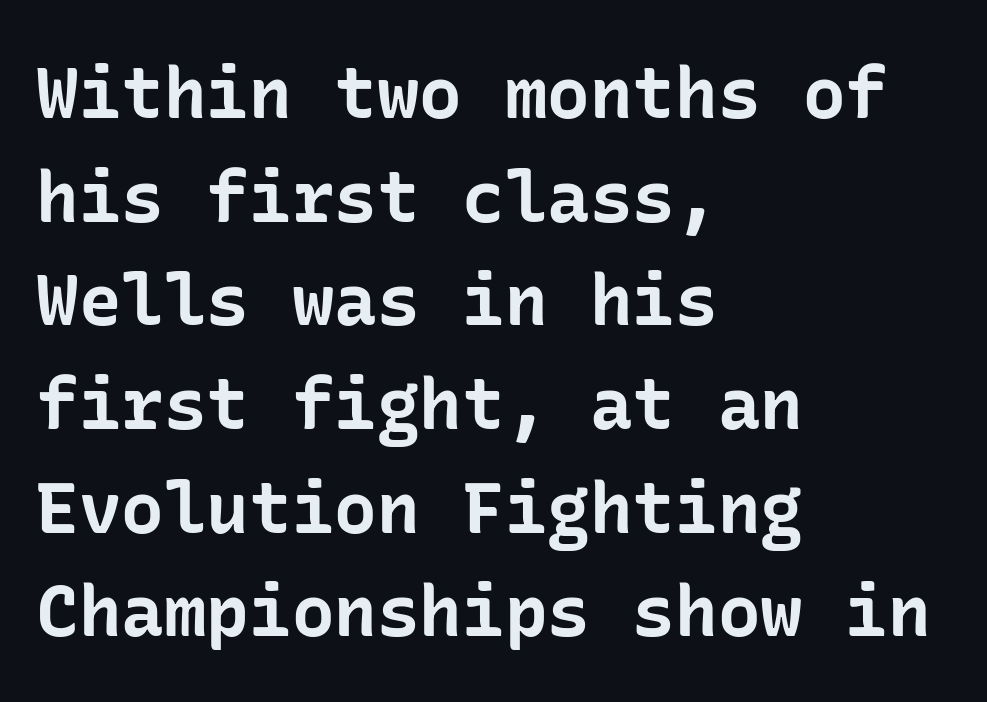
Q: Is the text bold? A: Yes.
Q: Is the text italic (slanted)? A: No, it is upright.
Q: Is the typeface a serif or a sans-serif typeface? A: Sans-serif.
Q: Is the text underlined? A: No.
Q: How is the paragraph aligned? A: Left-aligned.
Q: Is the spacing between letters normal or unusually wide? A: Normal.
Q: Is the spacing between lines tight, normal or loose? A: Normal.
Q: Width (condensed, normal, or wide)? A: Normal.
Q: Stroke contrast? A: Low.
Q: x-height? A: Medium.
